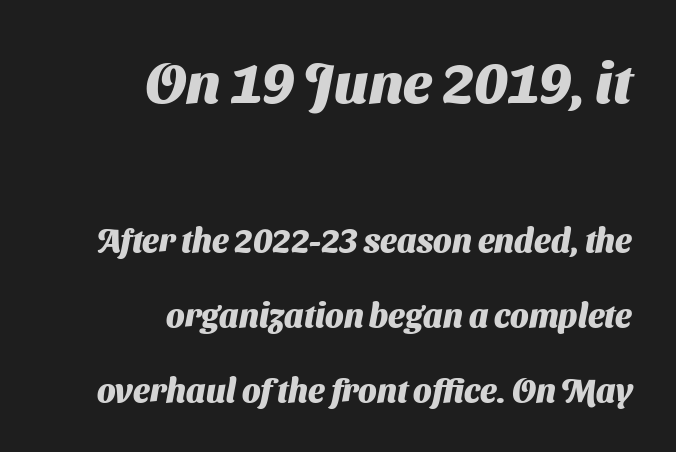
Widely set lines give the paragraph a tall, airy silhouette. Varying glyph widths throughout — classic text-font behaviour. A typesetter would label this face a sans. Caption: multi-line text, flush right, ragged left. This rendering leaves character spacing at its baseline value. Thick stems and heavy bowls — unmistakably bold.
